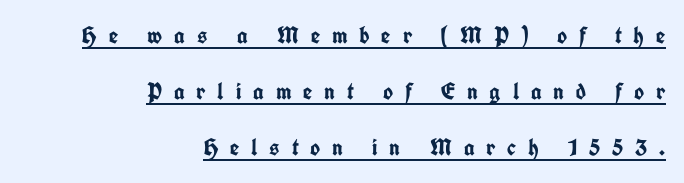
Q: Is the text bold? A: Yes.
Q: Is the text italic (slanted)? A: No, it is upright.
Q: Is the text underlined? A: Yes.
Q: How is the paragraph aligned? A: Right-aligned.
Q: Is the spacing between letters normal or unusually wide? A: Unusually wide.
Q: Is the spacing between lines tight, normal or loose? A: Loose.
